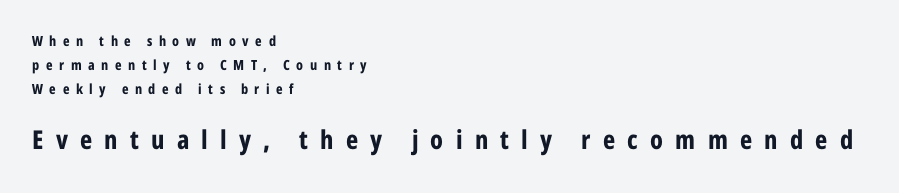
{"italic": "no", "bold": "yes", "underline": "no", "align": "left", "line_spacing": "normal", "line_spacing_ratio": 1.7, "letter_spacing": "wide", "letter_spacing_em": 0.47, "larger_block": "second", "size_ratio": 1.86, "glyph_px": 26}
